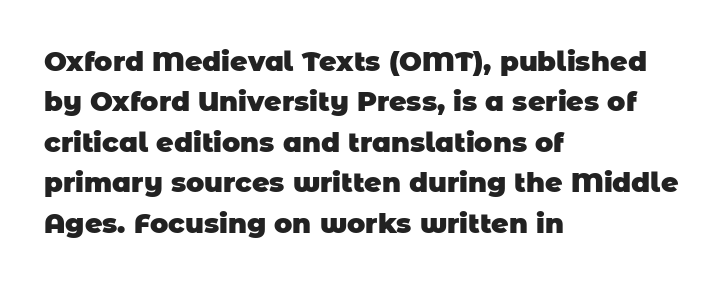
The image shows 27 px bold type; set left-aligned, normal line spacing (1.5x), normal letter spacing, not underlined.
